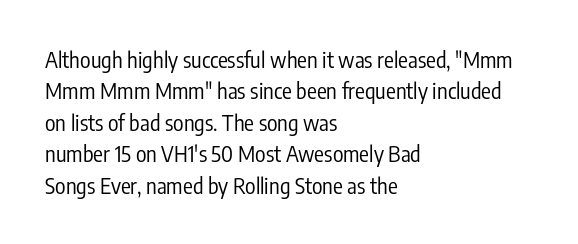
The image shows 22 px text type, upright; set left-aligned, normal line spacing (1.43x), normal letter spacing, not underlined.
